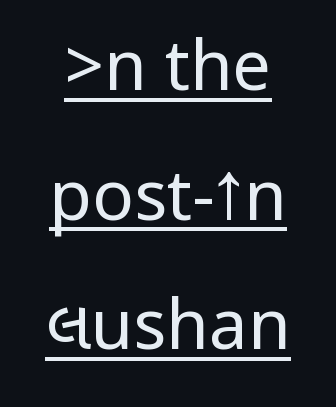
The image shows 69 px regular-weight, condensed sans-serif type, upright; set centered, line spacing 1.88x, normal letter spacing, underlined; low stroke contrast.
